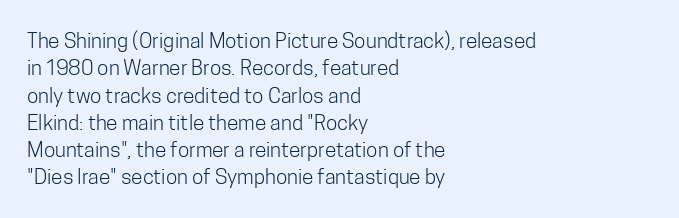
{"italic": "no", "bold": "no", "underline": "no", "align": "left", "line_spacing": "normal", "line_spacing_ratio": 1.3, "letter_spacing": "normal", "letter_spacing_em": 0.0, "glyph_px": 21}
